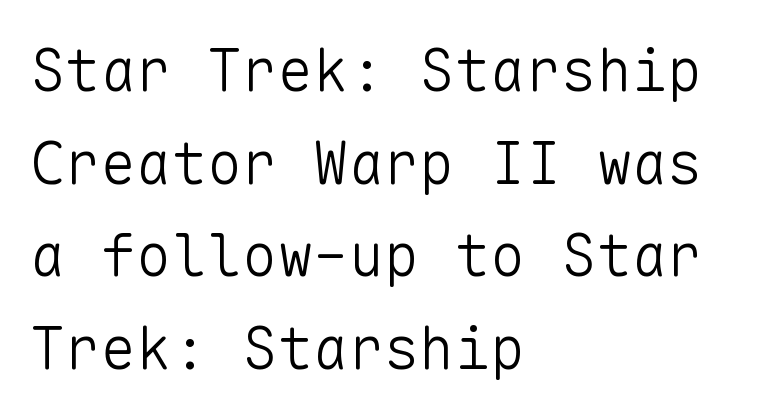
{"serif": "no", "italic": "no", "bold": "no", "weight": "light", "width": "normal", "stroke_contrast": "low", "x_height": "medium", "monospaced": "yes", "underline": "no", "align": "left", "line_spacing": "normal", "line_spacing_ratio": 1.57, "letter_spacing": "normal", "letter_spacing_em": 0.0, "glyph_px": 59}
